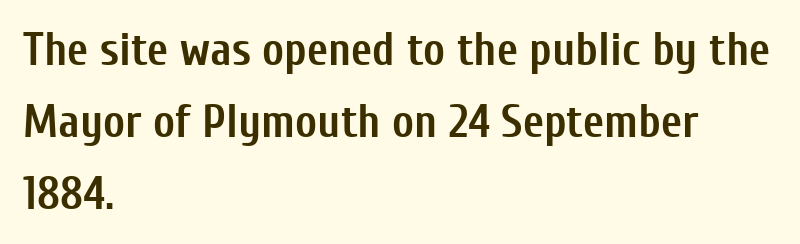
Q: Is the text bold? A: Yes.
Q: Is the text italic (slanted)? A: No, it is upright.
Q: Is the typeface a serif or a sans-serif typeface? A: Sans-serif.
Q: Is the text underlined? A: No.
Q: How is the paragraph aligned? A: Left-aligned.
Q: Is the spacing between letters normal or unusually wide? A: Normal.
Q: Is the spacing between lines tight, normal or loose? A: Normal.
Q: Width (condensed, normal, or wide)? A: Condensed.
Q: Stroke contrast? A: Low.
Q: x-height? A: Medium.
Q: Monospaced? A: No.
